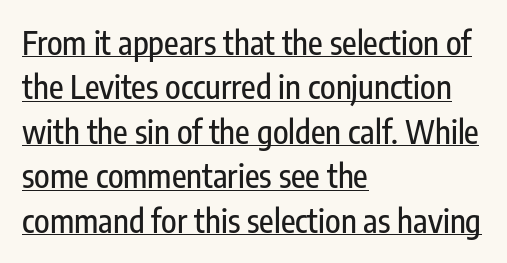
Q: Is the text italic (slanted)? A: No, it is upright.
Q: Is the typeface a serif or a sans-serif typeface? A: Sans-serif.
Q: Is the text underlined? A: Yes.
Q: How is the paragraph aligned? A: Left-aligned.
Q: Is the spacing between letters normal or unusually wide? A: Normal.
Q: Is the spacing between lines tight, normal or loose? A: Normal.
Q: Width (condensed, normal, or wide)? A: Condensed.
Q: Stroke contrast? A: Low.
Q: x-height? A: Medium.
Q: Monospaced? A: No.
